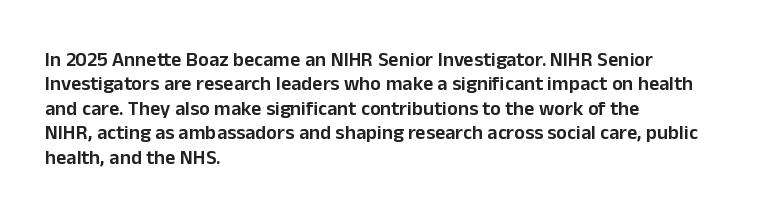
The image shows 20 px text type, upright; set left-aligned, line spacing 1.22x, normal letter spacing, not underlined.
